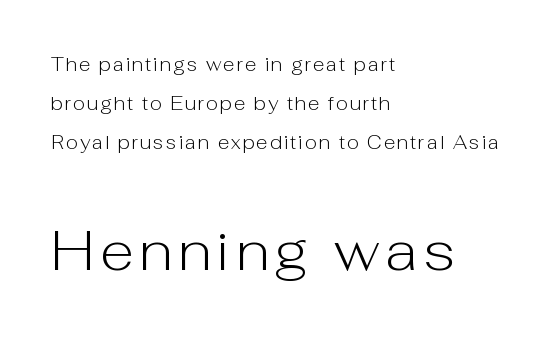
Q: Is the text bold? A: No.
Q: Is the text italic (slanted)? A: No, it is upright.
Q: Is the typeface a serif or a sans-serif typeface? A: Sans-serif.
Q: Is the text underlined? A: No.
Q: How is the paragraph aligned? A: Left-aligned.
Q: Is the spacing between lines tight, normal or loose? A: Loose.
Q: Which block of text is set in a larger size, the first (top) or the second (bottom)? A: The second (bottom) one.
Q: Width (condensed, normal, or wide)? A: Normal.
Q: Stroke contrast? A: Low.
Q: x-height? A: Medium.
Q: Monospaced? A: No.
